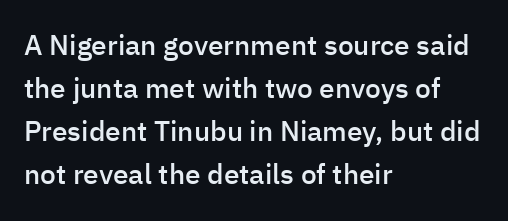
{"serif": "no", "italic": "no", "bold": "semi", "weight": "semibold", "width": "normal", "stroke_contrast": "low", "x_height": "medium", "monospaced": "no", "underline": "no", "align": "left", "line_spacing": "normal", "line_spacing_ratio": 1.54, "letter_spacing": "normal", "letter_spacing_em": 0.0, "glyph_px": 28}
